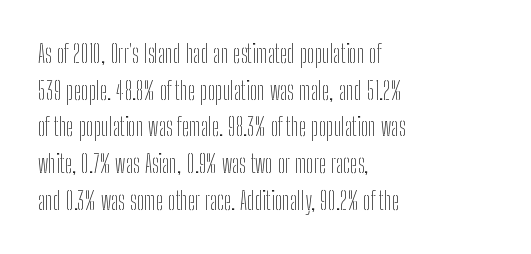
Weight: in the light-to-regular range. In CSS terms this would be text-align: left. The letters stand straight up with perfectly vertical stems. Each new line begins a customary step beneath the previous one. Characters follow at the spacing the type designer built in.
